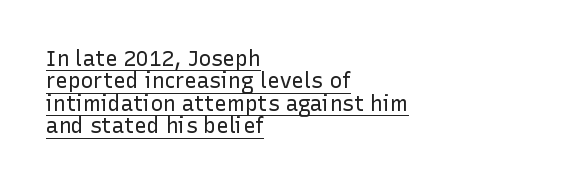
The image shows 21 px text type, upright; set left-aligned, tight line spacing (1.07x), normal letter spacing, underlined.
